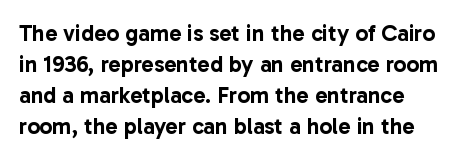
The designer left line spacing at the default. Glance below the letters and you will spot only blank space. The letters sit at their default tracking, neither squeezed nor spread. If you drew a line through each stem, it would be perfectly vertical. The compositor pushed each line to the left boundary.
